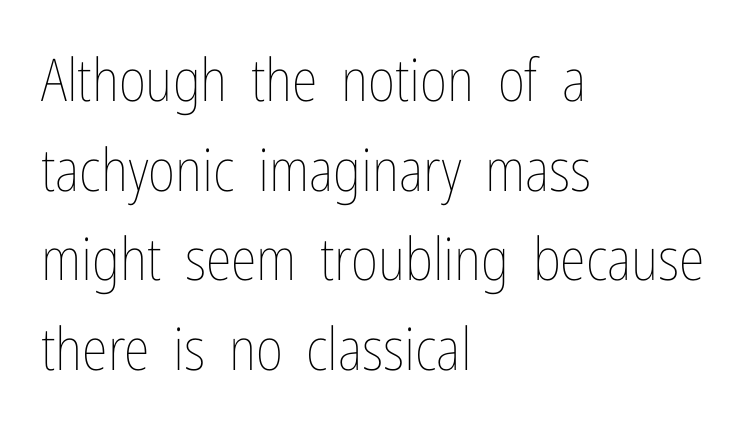
{"italic": "no", "bold": "no", "weight": "thin", "width": "condensed", "stroke_contrast": "low", "x_height": "medium", "monospaced": "no", "underline": "no", "align": "left", "line_spacing": "normal", "line_spacing_ratio": 1.52, "letter_spacing": "normal", "letter_spacing_em": 0.0, "glyph_px": 59}
